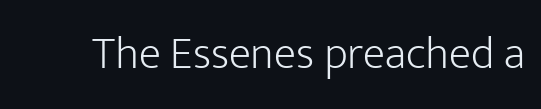
Q: Is the text bold? A: No.
Q: Is the text italic (slanted)? A: No, it is upright.
Q: Is the typeface a serif or a sans-serif typeface? A: Sans-serif.
Q: Is the text underlined? A: No.
Q: Is the spacing between letters normal or unusually wide? A: Normal.
Q: Width (condensed, normal, or wide)? A: Normal.
Q: Stroke contrast? A: Low.
Q: x-height? A: Medium.
Q: Monospaced? A: No.
